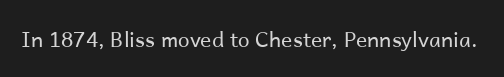
The passage shown is not underscored anywhere. The font's upright variant was chosen for this text. Stems here are at most as thick as an everyday book face. Observe the ordinary spacing: letters are neighbours, not strangers.
